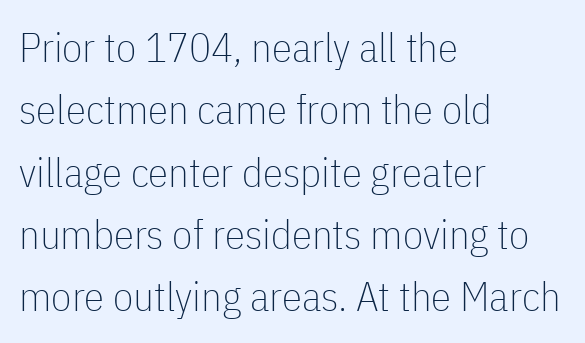
{"serif": "no", "italic": "no", "bold": "no", "weight": "thin", "width": "condensed", "stroke_contrast": "low", "x_height": "medium", "monospaced": "no", "underline": "no", "align": "left", "line_spacing": "normal", "line_spacing_ratio": 1.52, "letter_spacing": "normal", "letter_spacing_em": 0.0, "glyph_px": 41}
